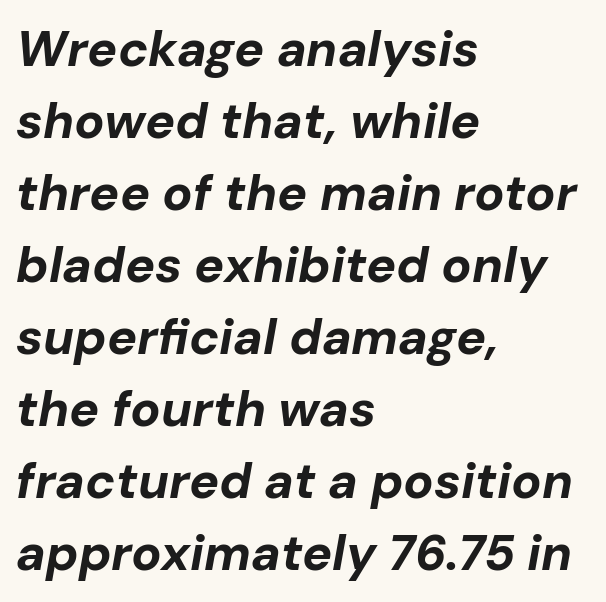
Q: Is the text bold? A: Yes.
Q: Is the text italic (slanted)? A: Yes, it leans right by about 10 degrees.
Q: Is the text underlined? A: No.
Q: How is the paragraph aligned? A: Left-aligned.
Q: Is the spacing between letters normal or unusually wide? A: Normal.
Q: Is the spacing between lines tight, normal or loose? A: Normal.
Q: Width (condensed, normal, or wide)? A: Normal.
Q: Stroke contrast? A: Low.
Q: x-height? A: Medium.
Q: Monospaced? A: No.
